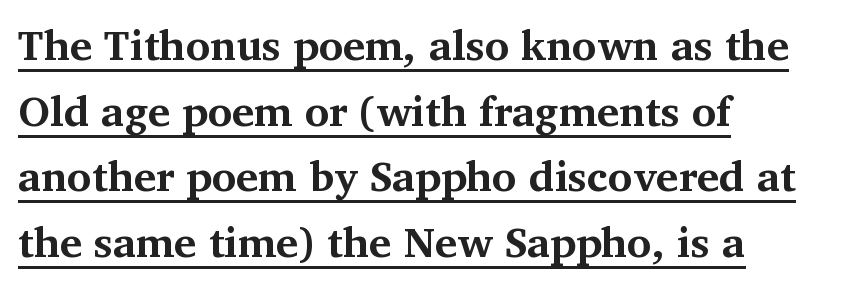
{"serif": "yes", "italic": "no", "bold": "yes", "weight": "bold", "width": "normal", "stroke_contrast": "medium", "x_height": "medium", "monospaced": "no", "underline": "yes", "align": "left", "line_spacing": "normal", "line_spacing_ratio": 1.56, "letter_spacing": "normal", "letter_spacing_em": 0.0, "glyph_px": 42}
